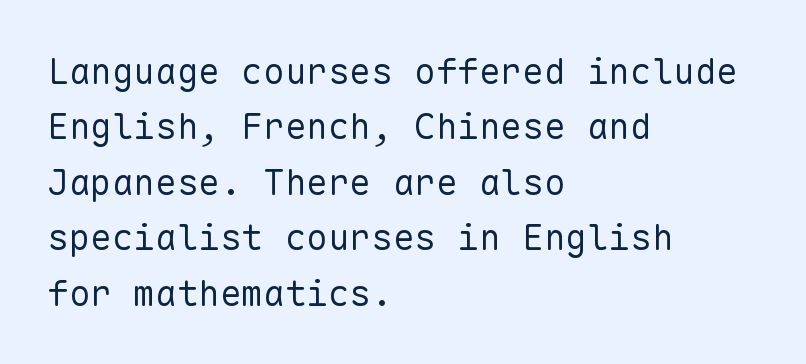
Q: Is the text bold? A: No.
Q: Is the text italic (slanted)? A: No, it is upright.
Q: Is the typeface a serif or a sans-serif typeface? A: Sans-serif.
Q: Is the text underlined? A: No.
Q: How is the paragraph aligned? A: Left-aligned.
Q: Is the spacing between letters normal or unusually wide? A: Normal.
Q: Is the spacing between lines tight, normal or loose? A: Normal.
Q: Width (condensed, normal, or wide)? A: Normal.
Q: Stroke contrast? A: Low.
Q: x-height? A: Medium.
Q: Monospaced? A: Yes.
